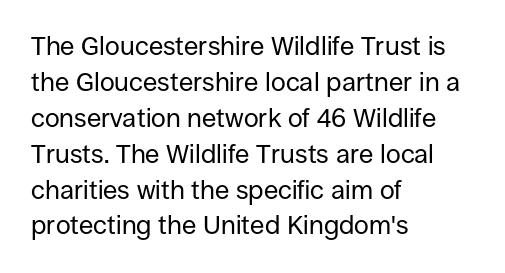
The image shows 26 px text type, upright; set left-aligned, normal line spacing (1.38x), normal letter spacing, not underlined.
